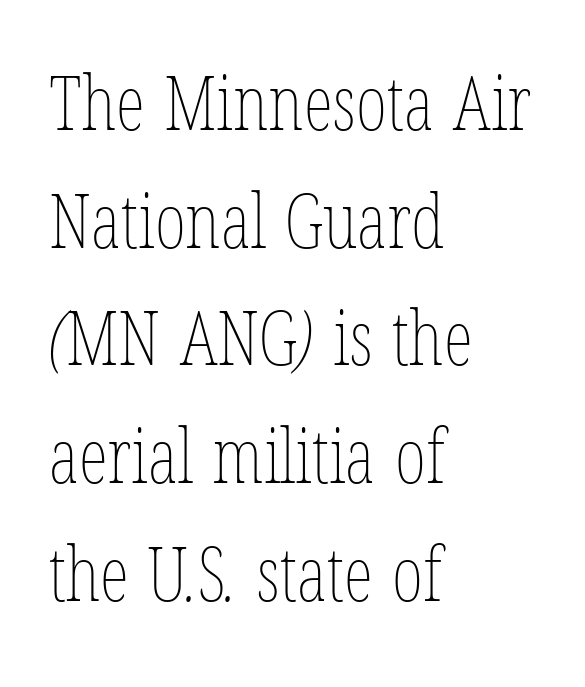
Q: Is the text bold? A: No.
Q: Is the text underlined? A: No.
Q: How is the paragraph aligned? A: Left-aligned.
Q: Is the spacing between letters normal or unusually wide? A: Normal.
Q: Is the spacing between lines tight, normal or loose? A: Normal.
Q: Width (condensed, normal, or wide)? A: Condensed.
Q: Stroke contrast? A: Low.
Q: x-height? A: Medium.
Q: Monospaced? A: No.
